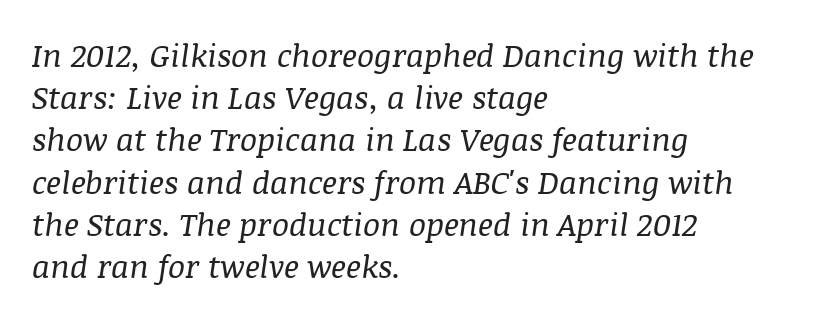
There is no visible air inserted between adjacent glyphs. The passage shown is typed in a proportional face where columns would drift. This block has exactly the height ordinary leading produces. The rag falls on the right side of this text block. The string is rendered with underlining switched off. The strokes carry an ordinary text weight at most.
